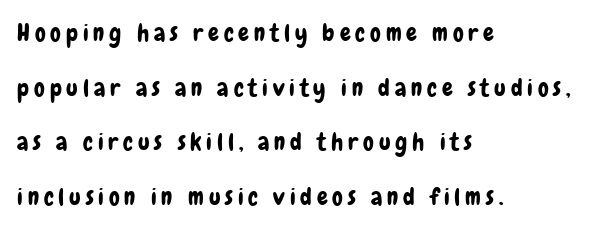
Q: Is the text italic (slanted)? A: No, it is upright.
Q: Is the text underlined? A: No.
Q: How is the paragraph aligned? A: Left-aligned.
Q: Is the spacing between letters normal or unusually wide? A: Unusually wide.
Q: Is the spacing between lines tight, normal or loose? A: Loose.
